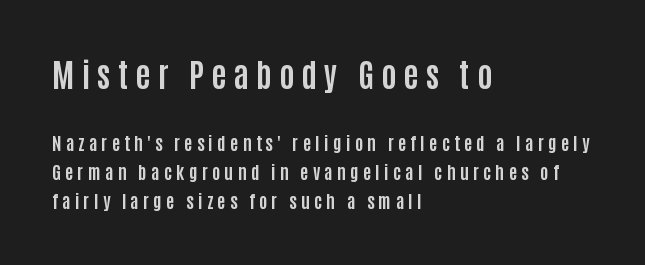
The image shows 32 px bold, condensed sans-serif type, upright; set left-aligned, normal line spacing (1.63x), unusually wide letter spacing (+0.23 em), not underlined; the first (top) block is 1.78x larger; low stroke contrast and a large x-height.
